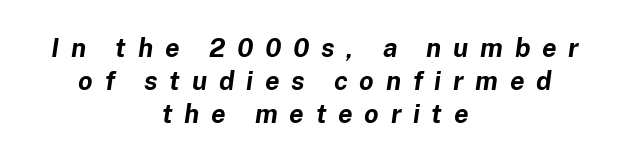
{"italic": "yes", "lean": "right", "slant_degrees": 8, "bold": "yes", "underline": "no", "align": "center", "line_spacing": "normal", "line_spacing_ratio": 1.27, "letter_spacing": "wide", "letter_spacing_em": 0.45, "glyph_px": 26}
